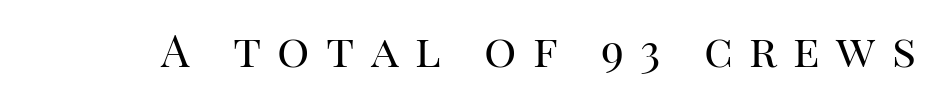
{"serif": "yes", "italic": "no", "bold": "no", "weight": "regular", "width": "normal", "stroke_contrast": "high", "x_height": "large", "monospaced": "no", "underline": "no", "letter_spacing": "wide", "letter_spacing_em": 0.36, "glyph_px": 45}
